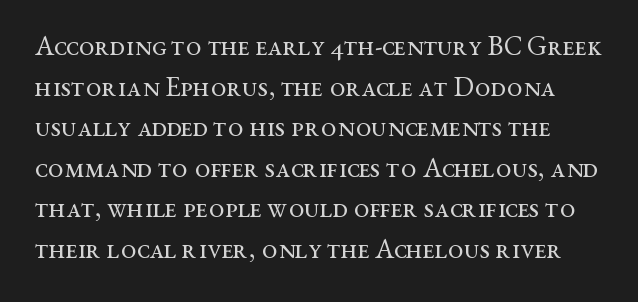
Q: Is the text bold? A: No.
Q: Is the text italic (slanted)? A: No, it is upright.
Q: Is the typeface a serif or a sans-serif typeface? A: Serif.
Q: Is the text underlined? A: No.
Q: Is the spacing between letters normal or unusually wide? A: Normal.
Q: Is the spacing between lines tight, normal or loose? A: Normal.
Q: Width (condensed, normal, or wide)? A: Wide.
Q: Stroke contrast? A: Medium.
Q: x-height? A: Medium.
Q: Monospaced? A: No.
